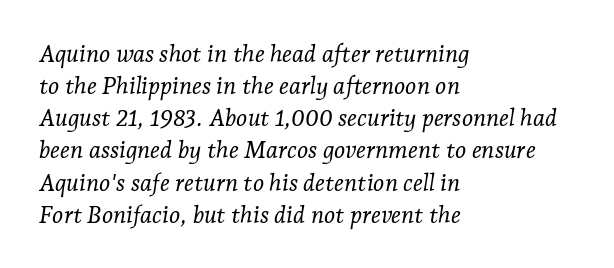
Q: Is the text bold? A: No.
Q: Is the text italic (slanted)? A: Yes, it leans right by about 7 degrees.
Q: Is the text underlined? A: No.
Q: How is the paragraph aligned? A: Left-aligned.
Q: Is the spacing between letters normal or unusually wide? A: Normal.
Q: Is the spacing between lines tight, normal or loose? A: Normal.
